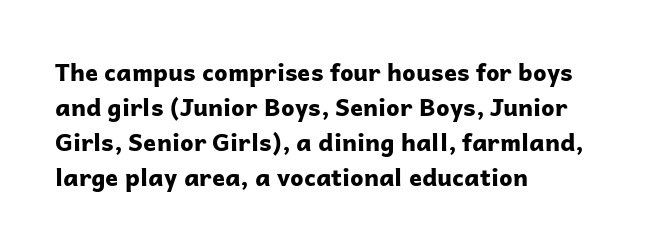
The image shows 24 px bold type, upright; set left-aligned, normal line spacing (1.46x), normal letter spacing, not underlined.
